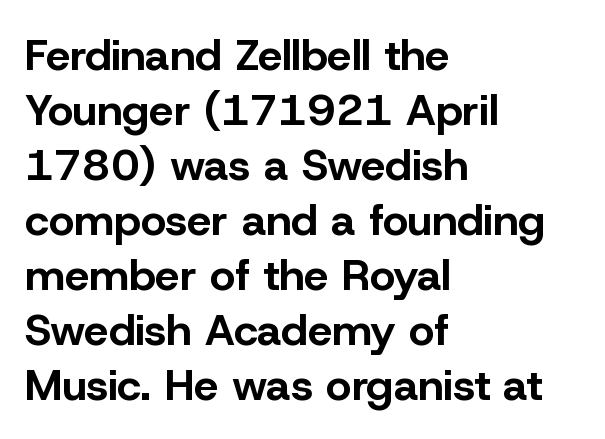
Each word holds together tightly as a unit, with standard inter-letter gaps. Unlike italic type, these characters show no tilt at all. You could not count columns in this text — the font is proportionally spaced. Casual observation: everything's shoved over to the left.
